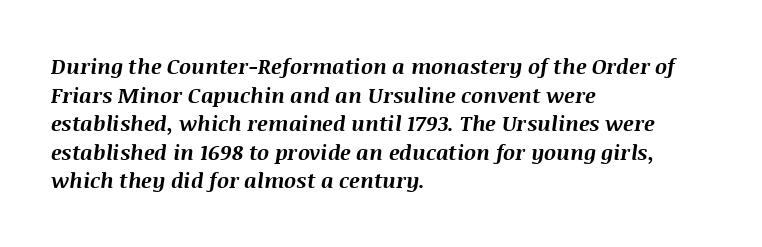
The image shows 21 px bold type, italic (leaning right); set left-aligned, normal line spacing (1.36x), normal letter spacing, not underlined.
